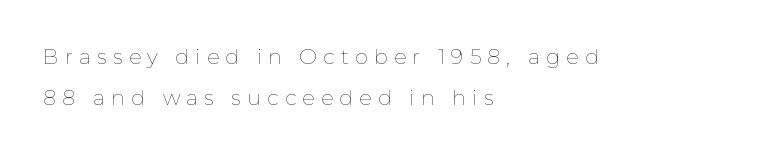
Q: Is the text bold? A: No.
Q: Is the text italic (slanted)? A: No, it is upright.
Q: Is the text underlined? A: No.
Q: How is the paragraph aligned? A: Left-aligned.
Q: Is the spacing between letters normal or unusually wide? A: Unusually wide.
Q: Is the spacing between lines tight, normal or loose? A: Loose.
